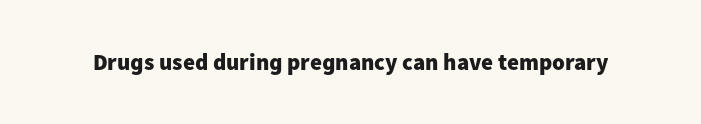
Q: Is the text bold? A: Yes.
Q: Is the text italic (slanted)? A: No, it is upright.
Q: Is the text underlined? A: No.
Q: Is the spacing between letters normal or unusually wide? A: Normal.
